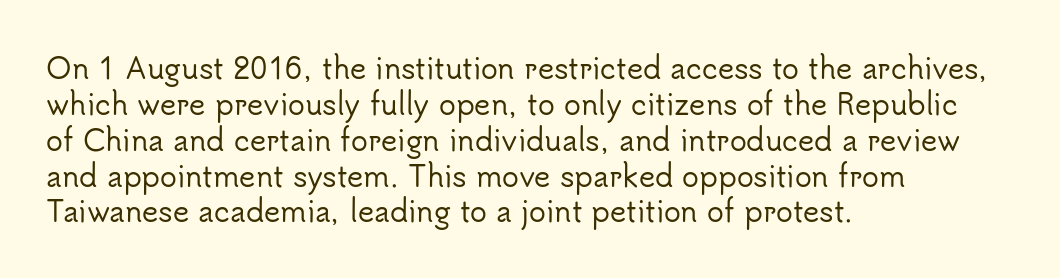
The image shows 28 px sans-serif type, upright; set left-aligned, normal line spacing (1.28x), normal letter spacing, not underlined; low stroke contrast and a small x-height.
